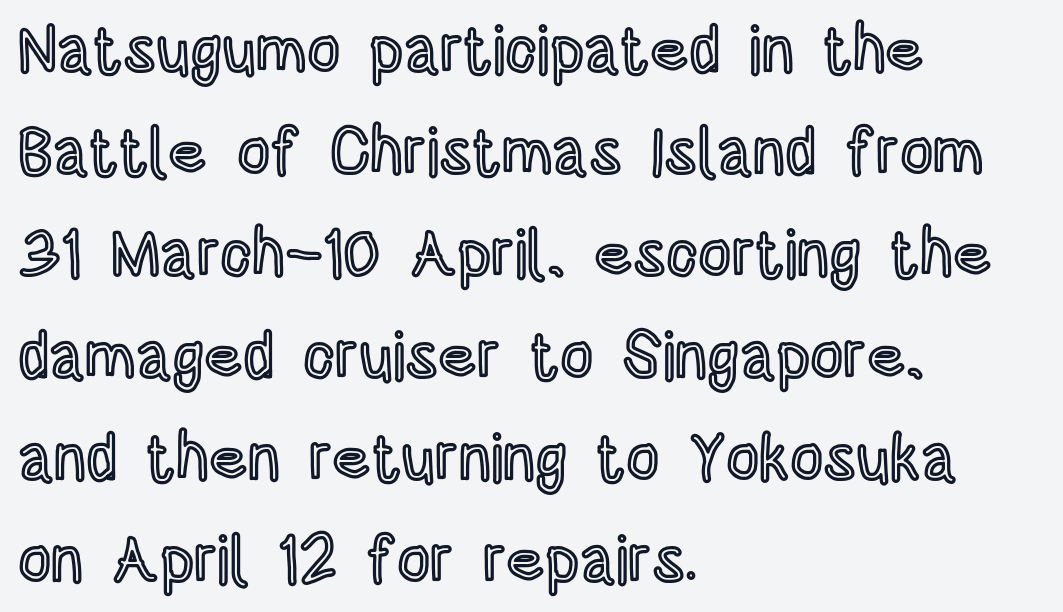
The image shows 65 px condensed type, upright; set left-aligned, normal line spacing (1.57x), normal letter spacing, not underlined; a large x-height.
